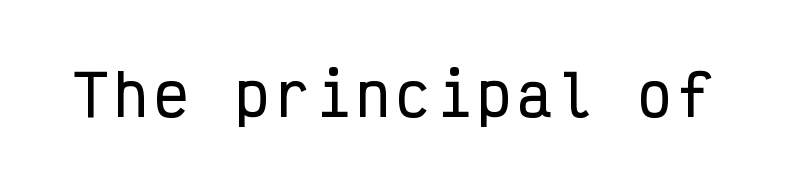
Only glyphs here, with clear space below each row. Looks like terminal output: every glyph gets an equal slot. Is this a sans? Yes — the strokes have no serifs. This is roman type, the default non-slanted kind.
